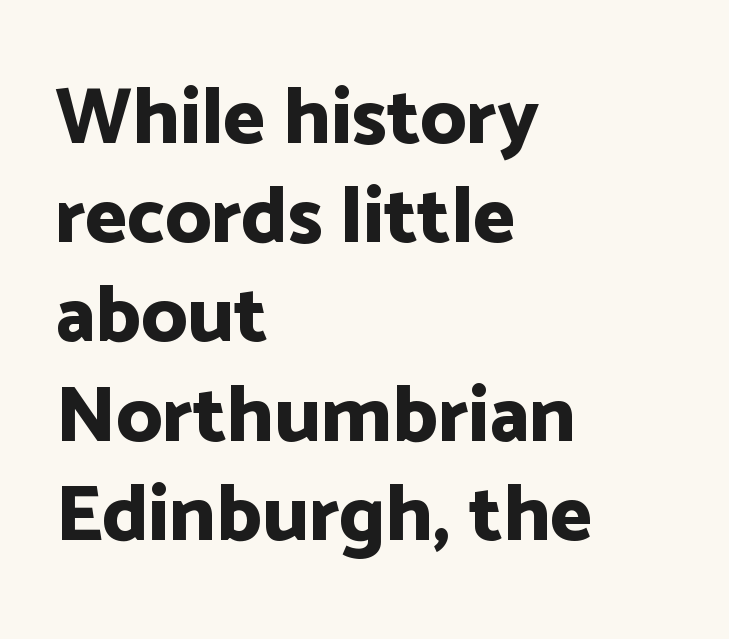
Q: Is the text bold? A: Yes.
Q: Is the text italic (slanted)? A: No, it is upright.
Q: Is the typeface a serif or a sans-serif typeface? A: Sans-serif.
Q: Is the text underlined? A: No.
Q: How is the paragraph aligned? A: Left-aligned.
Q: Is the spacing between letters normal or unusually wide? A: Normal.
Q: Width (condensed, normal, or wide)? A: Normal.
Q: Stroke contrast? A: Low.
Q: x-height? A: Medium.
Q: Monospaced? A: No.
